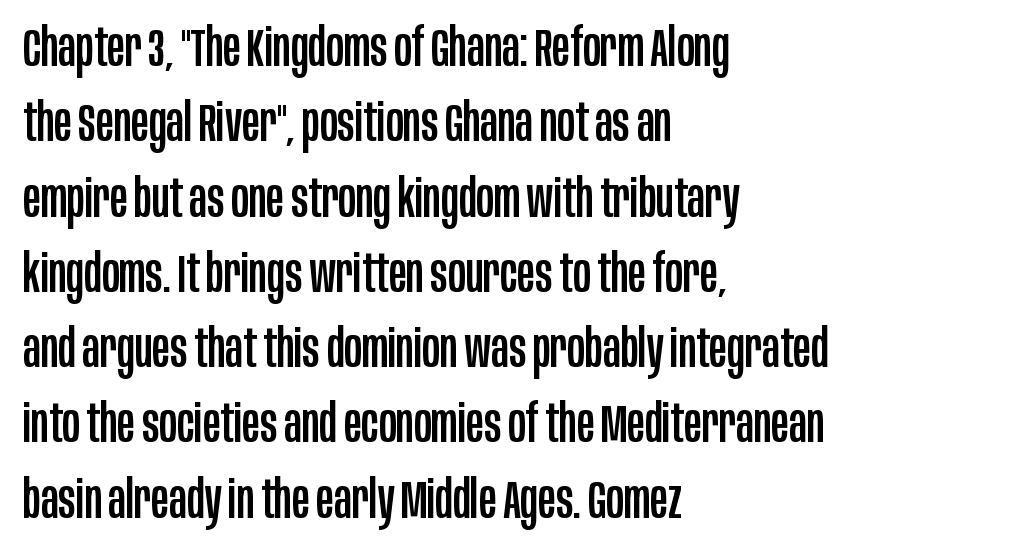
{"serif": "no", "italic": "no", "width": "condensed", "stroke_contrast": "low", "x_height": "large", "monospaced": "no", "underline": "no", "align": "left", "line_spacing": "normal", "line_spacing_ratio": 1.42, "letter_spacing": "normal", "letter_spacing_em": 0.0, "glyph_px": 53}
